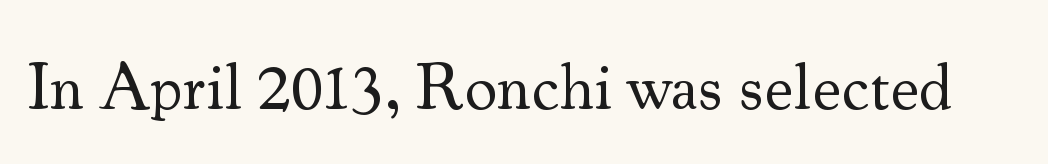
{"serif": "yes", "italic": "no", "bold": "no", "weight": "regular", "width": "normal", "stroke_contrast": "medium", "x_height": "small", "monospaced": "no", "underline": "no", "letter_spacing": "normal", "letter_spacing_em": 0.0, "glyph_px": 65}
